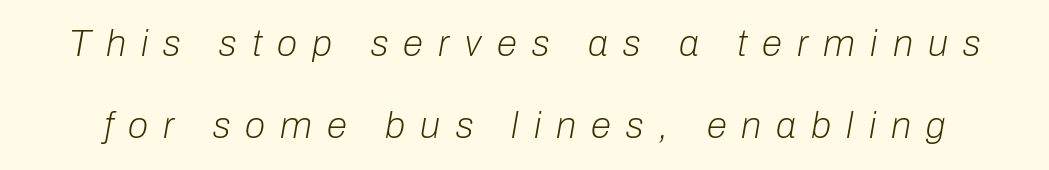
The image shows 37 px light type, italic (leaning right); set loose line spacing (2.22x), unusually wide letter spacing (+0.41 em), not underlined; low stroke contrast and a medium x-height.
